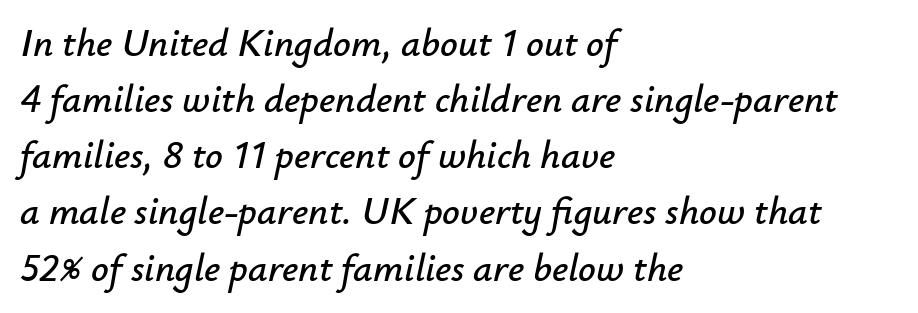
The image shows 39 px text type, italic (leaning right); set left-aligned, normal line spacing (1.44x), normal letter spacing, not underlined; low stroke contrast and a small x-height.
